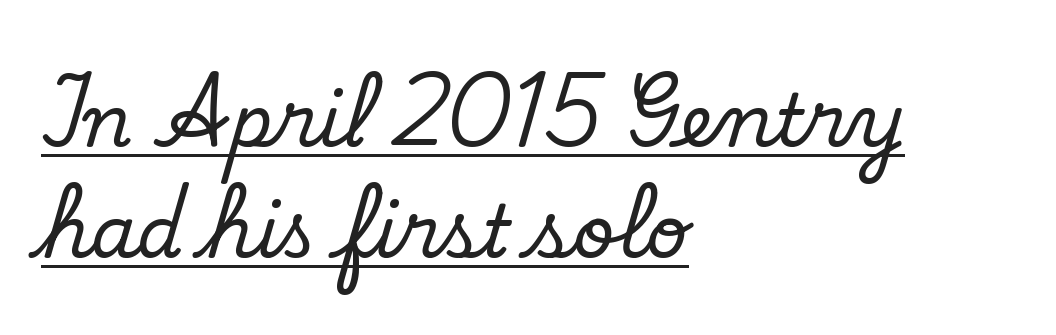
{"serif": "yes", "width": "normal", "stroke_contrast": "low", "x_height": "small", "monospaced": "no", "underline": "yes", "align": "left", "line_spacing": "normal", "line_spacing_ratio": 1.52, "letter_spacing": "normal", "letter_spacing_em": 0.0, "glyph_px": 73}
